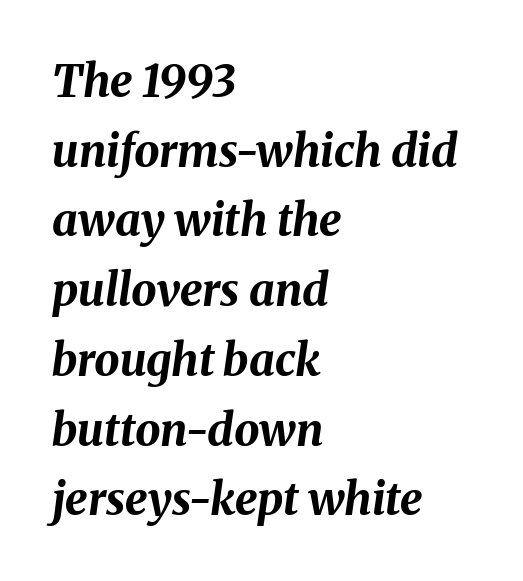
{"italic": "yes", "lean": "right", "slant_degrees": 8, "bold": "yes", "weight": "bold", "width": "normal", "stroke_contrast": "medium", "x_height": "medium", "monospaced": "no", "underline": "no", "align": "left", "line_spacing": "normal", "line_spacing_ratio": 1.55, "letter_spacing": "normal", "letter_spacing_em": 0.0, "glyph_px": 45}
